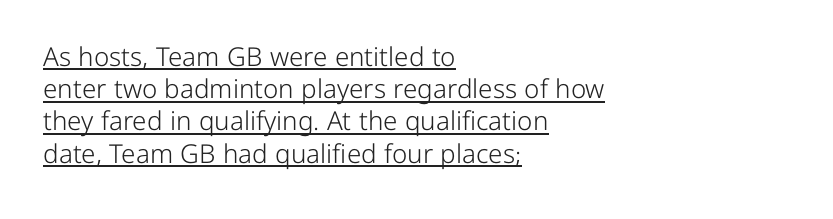
No italicization has been applied; the sample stays upright. Weight: regular or lighter. In CSS terms this would be text-align: left. Nothing unusual about the tracking: characters are spaced as the font intends.
